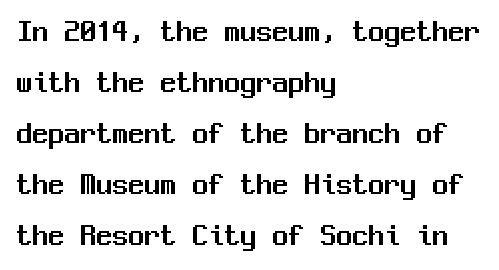
Q: Is the text italic (slanted)? A: No, it is upright.
Q: Is the typeface a serif or a sans-serif typeface? A: Sans-serif.
Q: Is the text underlined? A: No.
Q: How is the paragraph aligned? A: Left-aligned.
Q: Is the spacing between letters normal or unusually wide? A: Normal.
Q: Is the spacing between lines tight, normal or loose? A: Normal.
Q: Width (condensed, normal, or wide)? A: Normal.
Q: Stroke contrast? A: Medium.
Q: x-height? A: Medium.
Q: Monospaced? A: Yes.
